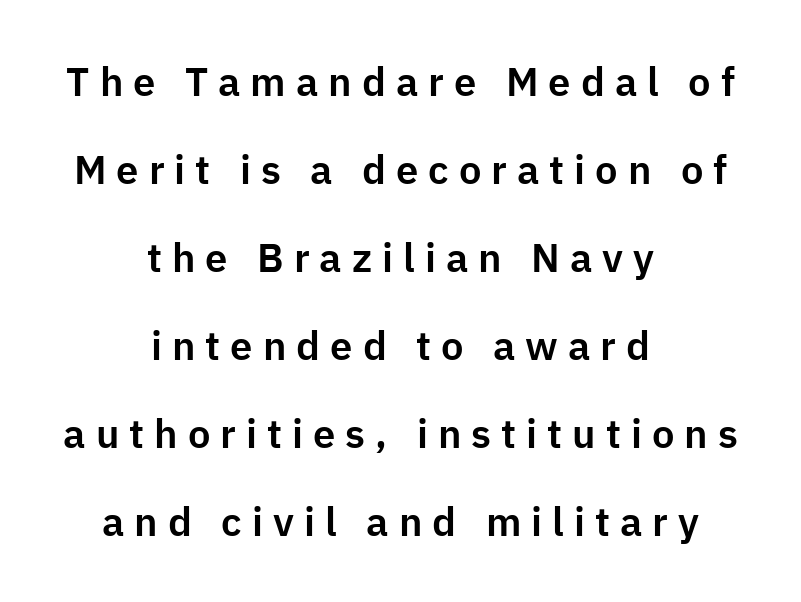
The image shows 40 px sans-serif type, upright; set centered, loose line spacing (2.2x), unusually wide letter spacing (+0.25 em), not underlined; low stroke contrast and a medium x-height.
